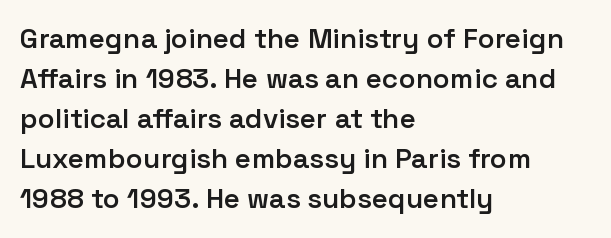
The image shows 28 px semibold sans-serif type, upright; set left-aligned, normal line spacing (1.43x), normal letter spacing, not underlined; low stroke contrast and a medium x-height.
